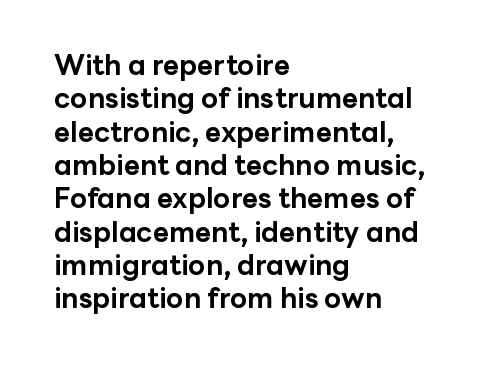
Q: Is the text bold? A: Yes.
Q: Is the text italic (slanted)? A: No, it is upright.
Q: Is the typeface a serif or a sans-serif typeface? A: Sans-serif.
Q: Is the text underlined? A: No.
Q: How is the paragraph aligned? A: Left-aligned.
Q: Is the spacing between letters normal or unusually wide? A: Normal.
Q: Width (condensed, normal, or wide)? A: Normal.
Q: Stroke contrast? A: Low.
Q: x-height? A: Medium.
Q: Monospaced? A: No.
